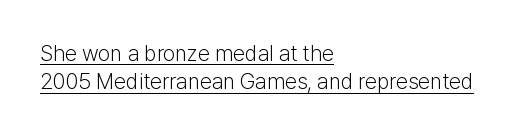
The image shows 22 px text type, upright; set left-aligned, normal line spacing (1.29x), normal letter spacing, underlined.
